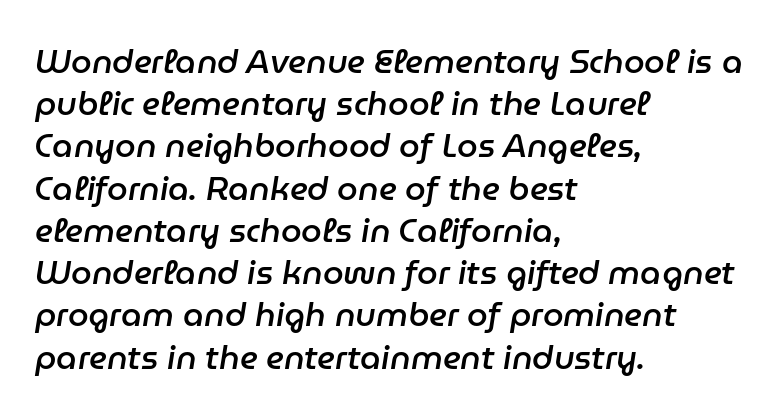
Q: Is the text bold? A: Semi-bold.
Q: Is the text italic (slanted)? A: Yes, it leans right by about 9 degrees.
Q: Is the text underlined? A: No.
Q: How is the paragraph aligned? A: Left-aligned.
Q: Is the spacing between letters normal or unusually wide? A: Normal.
Q: Is the spacing between lines tight, normal or loose? A: Normal.
Q: Width (condensed, normal, or wide)? A: Normal.
Q: Stroke contrast? A: Low.
Q: x-height? A: Medium.
Q: Monospaced? A: No.
